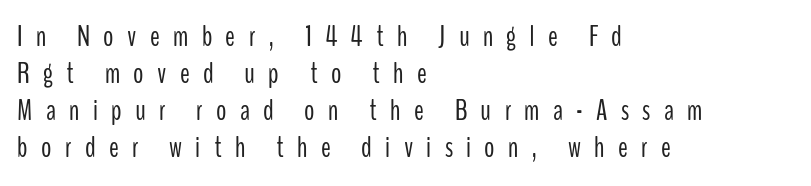
This rendering features lettering with no underline. These lines were composed using upright roman letters. The letters carry no serifs — their stems end cleanly without finishing strokes. Which margin do the lines hug? The left one — the right edge is uneven. Interline gaps are of average width in this sample. The passage shown is not bold in any degree.
